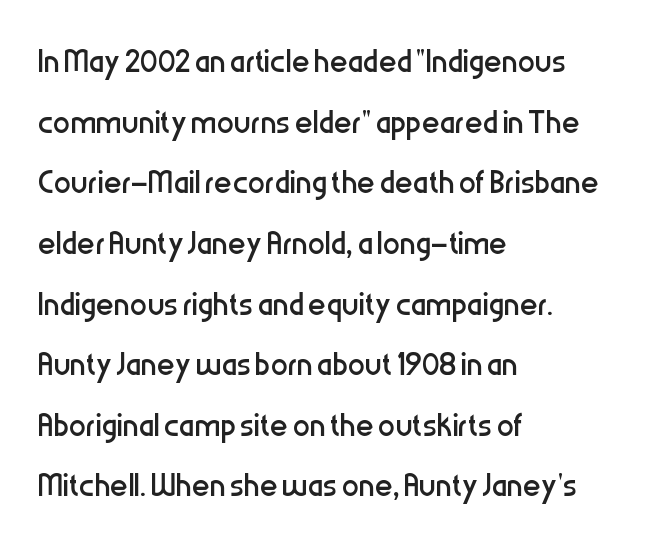
The image shows 43 px regular-weight, condensed sans-serif type, upright; set left-aligned, normal line spacing (1.41x), normal letter spacing, not underlined; low stroke contrast and a medium x-height.
